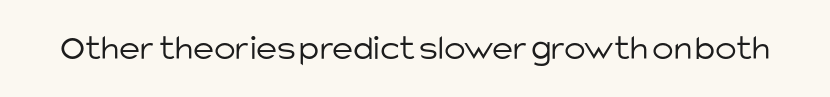
The image shows 36 px light sans-serif type, upright; set normal letter spacing, not underlined; low stroke contrast and a large x-height.
